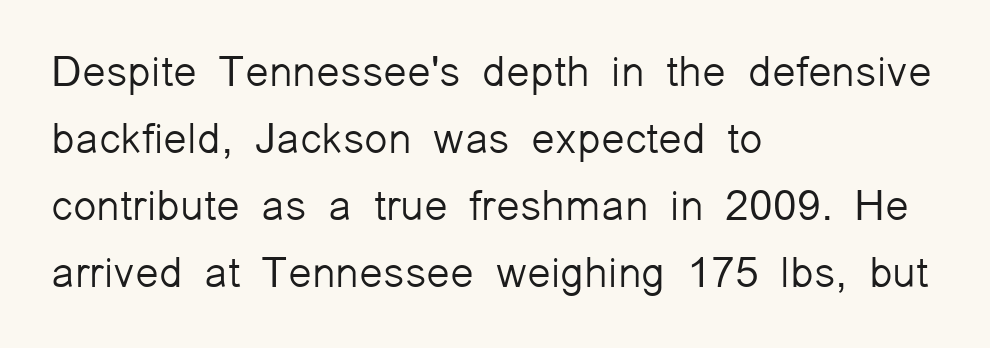
{"serif": "no", "italic": "no", "bold": "no", "weight": "light", "width": "normal", "stroke_contrast": "low", "x_height": "medium", "monospaced": "no", "underline": "no", "align": "left", "line_spacing": "normal", "line_spacing_ratio": 1.56, "letter_spacing": "normal", "letter_spacing_em": 0.0, "glyph_px": 43}
